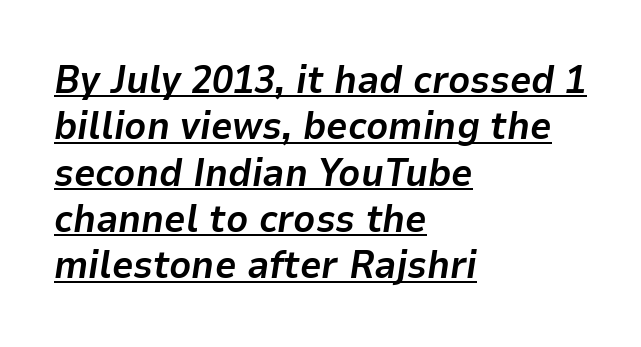
The lettering tilts uniformly, giving the passage an italic look. The line texture is even and compact thanks to regular tracking. Glance below the letters and you will spot a drawn line. These words are printed bold, with thick strokes throughout. Reading down the block, your eye returns to a fixed left position each line. Is this a fixed-width face? No — the glyphs have proportional, varying widths.
